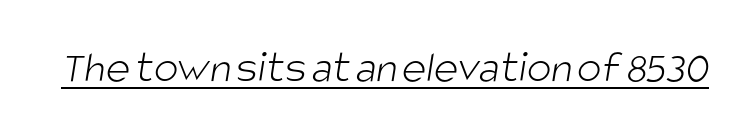
{"serif": "no", "bold": "no", "weight": "light", "width": "condensed", "stroke_contrast": "low", "x_height": "large", "monospaced": "no", "underline": "yes", "letter_spacing": "normal", "letter_spacing_em": 0.0, "glyph_px": 46}
